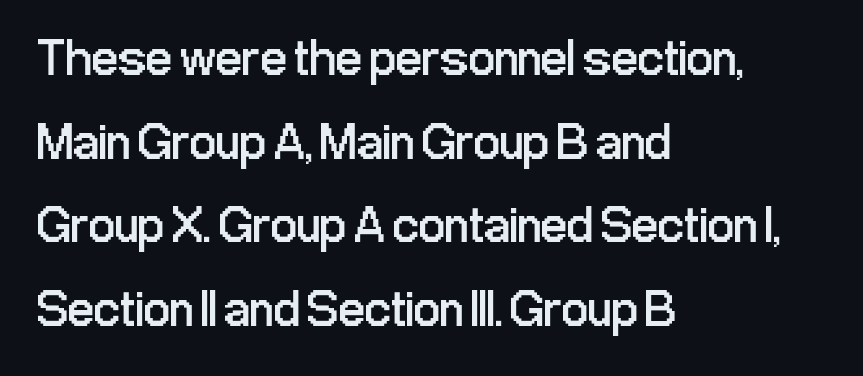
Q: Is the text bold? A: No.
Q: Is the text italic (slanted)? A: No, it is upright.
Q: Is the typeface a serif or a sans-serif typeface? A: Sans-serif.
Q: Is the text underlined? A: No.
Q: How is the paragraph aligned? A: Left-aligned.
Q: Is the spacing between letters normal or unusually wide? A: Normal.
Q: Is the spacing between lines tight, normal or loose? A: Normal.
Q: Width (condensed, normal, or wide)? A: Condensed.
Q: Stroke contrast? A: Low.
Q: x-height? A: Medium.
Q: Monospaced? A: No.
